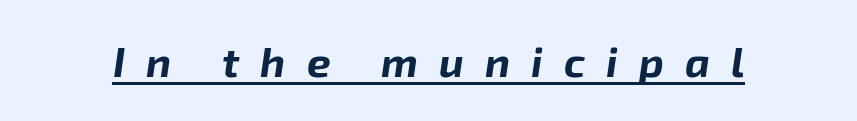
There is plenty of visible air inserted between adjacent glyphs. Do the characters align in a grid? No, the font is proportional. Quick note: underline on. The passage shown leans; its letterforms are oblique.
